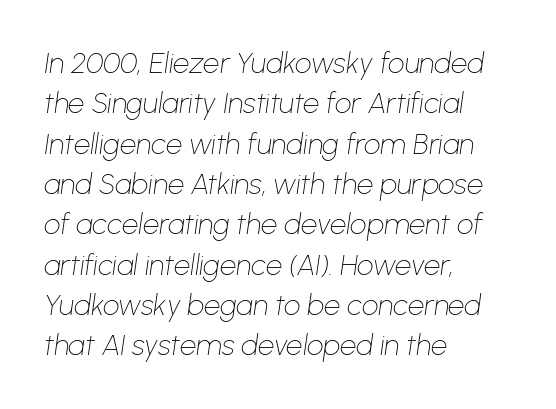
Q: Is the text bold? A: No.
Q: Is the text italic (slanted)? A: Yes, it leans right by about 8 degrees.
Q: Is the text underlined? A: No.
Q: How is the paragraph aligned? A: Left-aligned.
Q: Is the spacing between letters normal or unusually wide? A: Normal.
Q: Is the spacing between lines tight, normal or loose? A: Normal.
Q: Width (condensed, normal, or wide)? A: Normal.
Q: Stroke contrast? A: Low.
Q: x-height? A: Medium.
Q: Monospaced? A: No.
